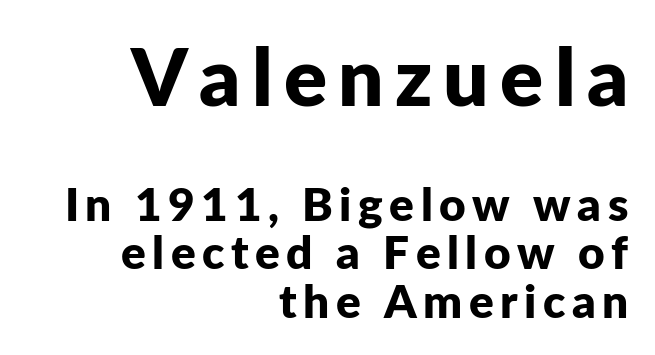
The image shows 80 px bold sans-serif type, upright; set right-aligned, tight line spacing (1.05x), not underlined; the first (top) block is 1.74x larger; low stroke contrast and a medium x-height.
